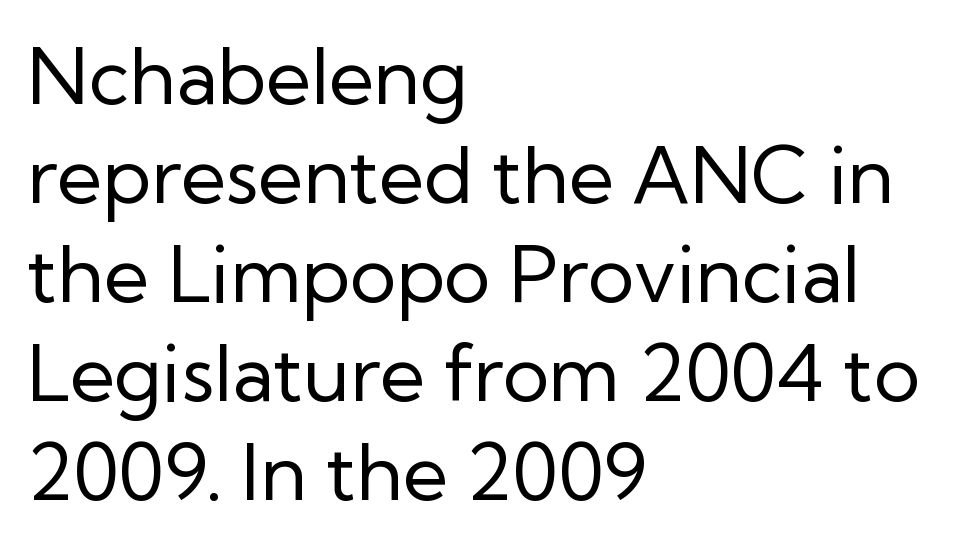
The image shows 78 px regular-weight sans-serif type, upright; set left-aligned, normal line spacing (1.27x), normal letter spacing, not underlined; low stroke contrast and a medium x-height.
